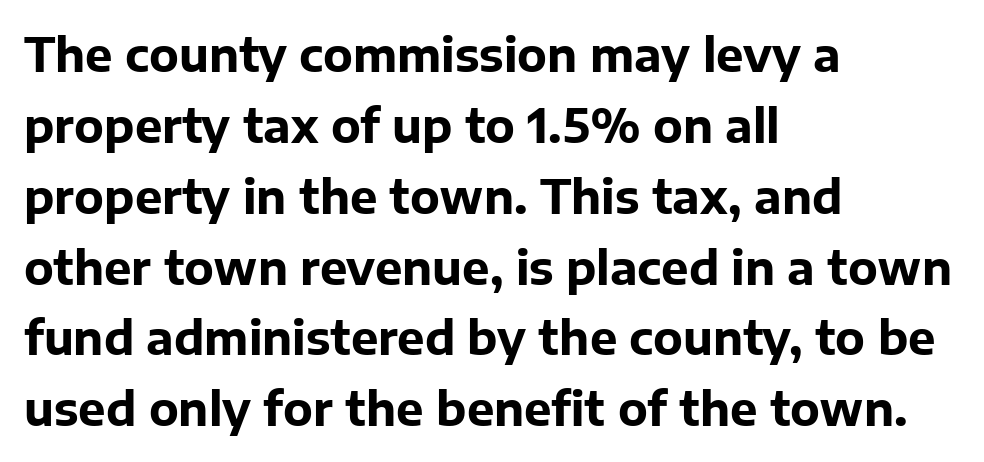
The image shows 46 px bold sans-serif type, upright; set left-aligned, normal line spacing (1.54x), normal letter spacing, not underlined; low stroke contrast and a medium x-height.
